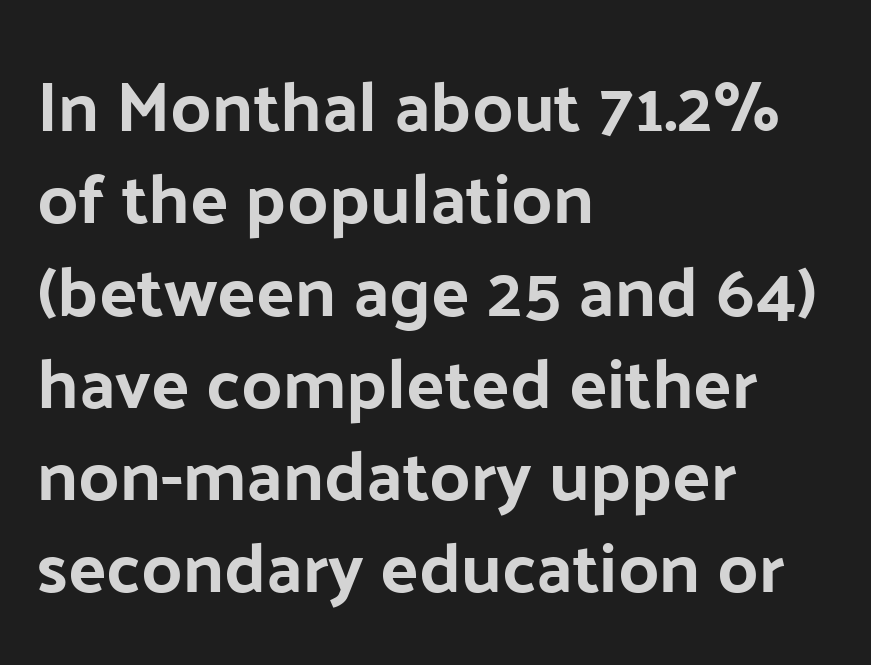
The strokes are fattened all the way to bold. Is this a fixed-width face? No — the glyphs have proportional, varying widths. Italic: no, the glyphs are upright roman. In CSS terms this would be text-align: left. These lines sit exactly where default settings would place them.
